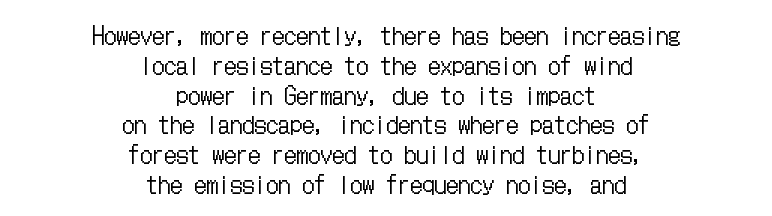
The image shows 24 px text type, upright; set centered, line spacing 1.24x, normal letter spacing, not underlined.
